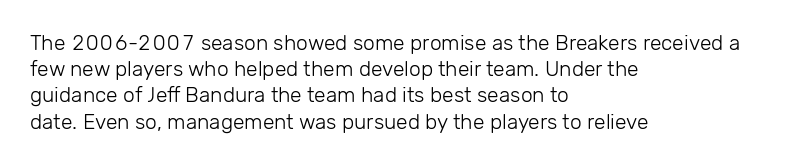
Q: Is the text bold? A: No.
Q: Is the text italic (slanted)? A: No, it is upright.
Q: Is the text underlined? A: No.
Q: How is the paragraph aligned? A: Left-aligned.
Q: Is the spacing between letters normal or unusually wide? A: Normal.
Q: Is the spacing between lines tight, normal or loose? A: Normal.
